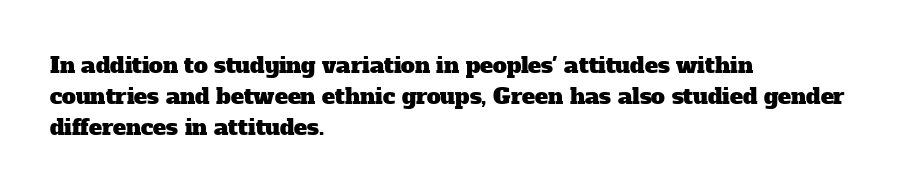
{"underline": "no", "align": "left", "line_spacing": "normal", "line_spacing_ratio": 1.41, "letter_spacing": "normal", "letter_spacing_em": 0.0, "glyph_px": 22}
